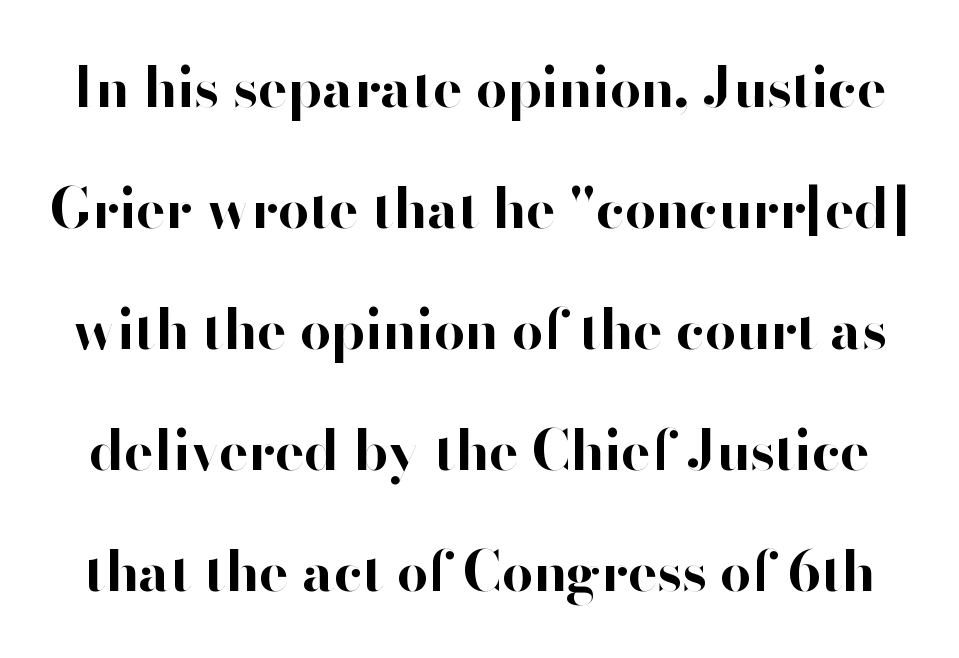
{"serif": "no", "italic": "no", "bold": "yes", "weight": "bold", "width": "normal", "stroke_contrast": "high", "x_height": "small", "monospaced": "no", "underline": "no", "line_spacing": "loose", "line_spacing_ratio": 2.2, "letter_spacing": "normal", "letter_spacing_em": 0.0, "glyph_px": 55}
